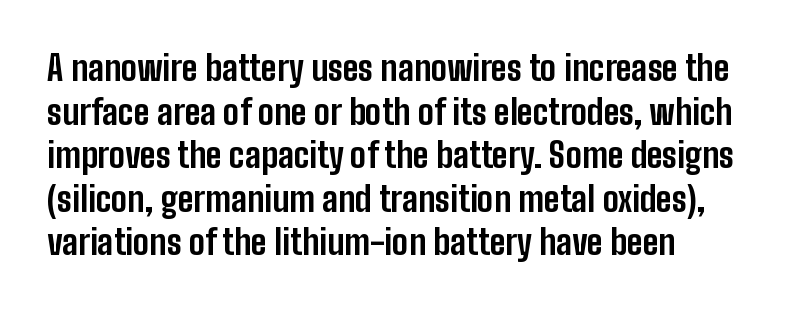
Q: Is the text bold? A: Yes.
Q: Is the text italic (slanted)? A: No, it is upright.
Q: Is the typeface a serif or a sans-serif typeface? A: Sans-serif.
Q: Is the text underlined? A: No.
Q: How is the paragraph aligned? A: Left-aligned.
Q: Is the spacing between letters normal or unusually wide? A: Normal.
Q: Is the spacing between lines tight, normal or loose? A: Normal.
Q: Width (condensed, normal, or wide)? A: Condensed.
Q: Stroke contrast? A: Low.
Q: x-height? A: Medium.
Q: Monospaced? A: No.
